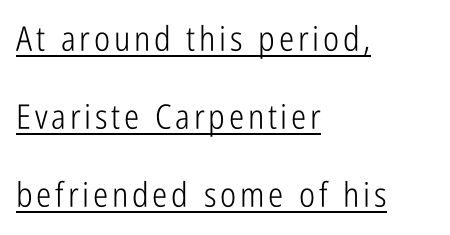
The image shows 34 px light, condensed sans-serif type, upright; set left-aligned, loose line spacing (2.29x), underlined; low stroke contrast and a medium x-height.
